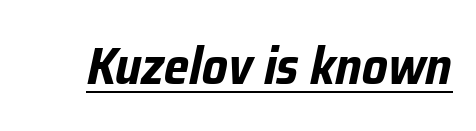
Check the space under the baseline: a stroke is drawn there. What weight is shown? A full bold with thick strokes. The text carries the slant typical of an italic or oblique font. The passage shown is typed in a proportional face where columns would drift. The rendering keeps characters at their native spacing.
